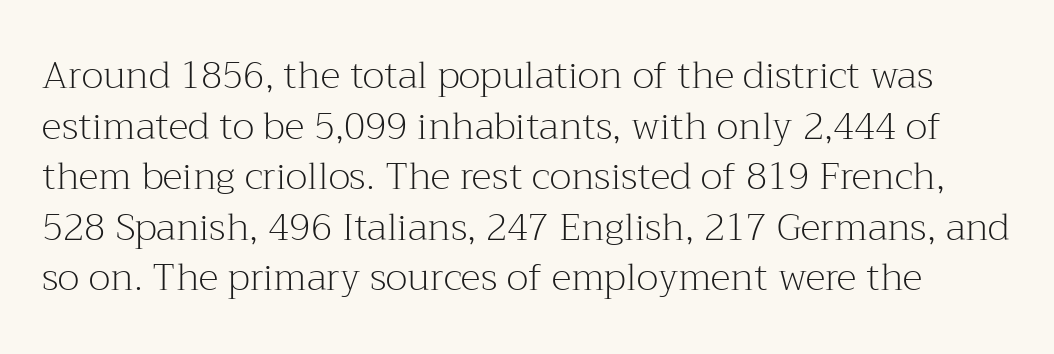
{"serif": "yes", "italic": "no", "bold": "no", "weight": "light", "width": "normal", "stroke_contrast": "medium", "x_height": "medium", "monospaced": "no", "underline": "no", "line_spacing": "normal", "line_spacing_ratio": 1.33, "letter_spacing": "normal", "letter_spacing_em": 0.0, "glyph_px": 38}
